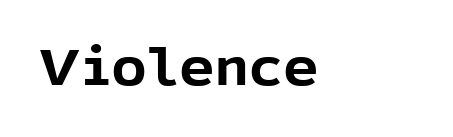
Q: Is the text bold? A: Yes.
Q: Is the text italic (slanted)? A: No, it is upright.
Q: Is the typeface a serif or a sans-serif typeface? A: Sans-serif.
Q: Is the text underlined? A: No.
Q: How is the paragraph aligned? A: Left-aligned.
Q: Is the spacing between letters normal or unusually wide? A: Normal.
Q: Width (condensed, normal, or wide)? A: Normal.
Q: x-height? A: Medium.
Q: Monospaced? A: No.
